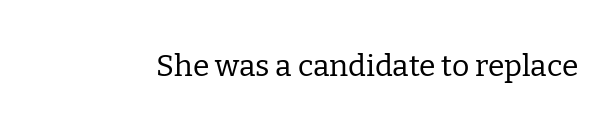
Q: Is the text bold? A: No.
Q: Is the text italic (slanted)? A: No, it is upright.
Q: Is the typeface a serif or a sans-serif typeface? A: Serif.
Q: Is the text underlined? A: No.
Q: Is the spacing between letters normal or unusually wide? A: Normal.
Q: Width (condensed, normal, or wide)? A: Normal.
Q: Stroke contrast? A: Low.
Q: x-height? A: Medium.
Q: Monospaced? A: No.
